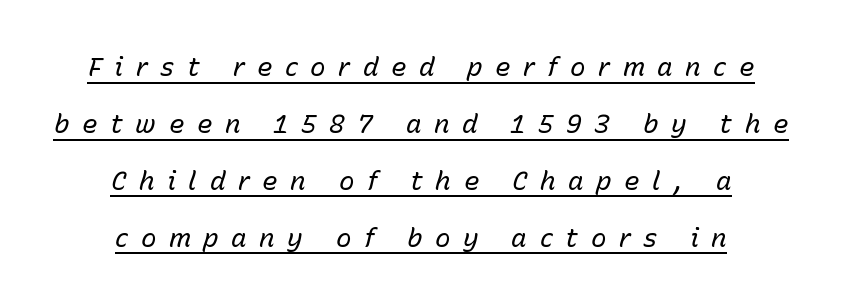
{"italic": "yes", "lean": "right", "slant_degrees": 15, "bold": "no", "underline": "yes", "align": "center", "line_spacing": "loose", "line_spacing_ratio": 2.19, "letter_spacing": "wide", "letter_spacing_em": 0.48, "glyph_px": 26}
